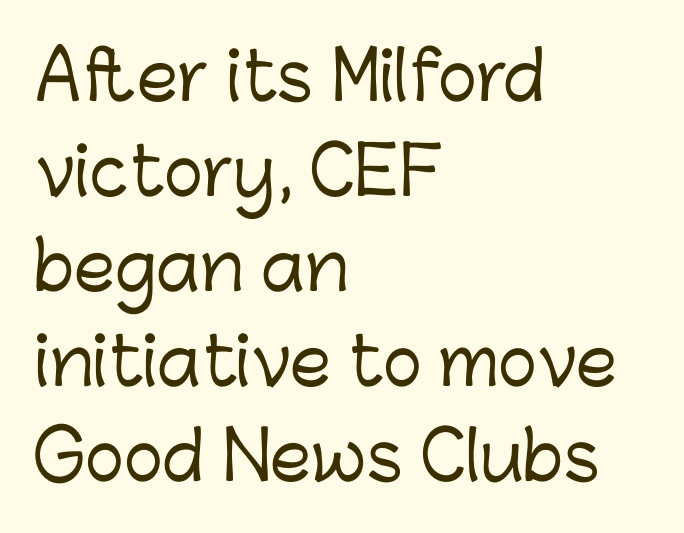
{"serif": "no", "italic": "no", "width": "normal", "stroke_contrast": "low", "x_height": "medium", "monospaced": "no", "underline": "no", "align": "left", "line_spacing": "normal", "line_spacing_ratio": 1.44, "letter_spacing": "normal", "letter_spacing_em": 0.0, "glyph_px": 66}
